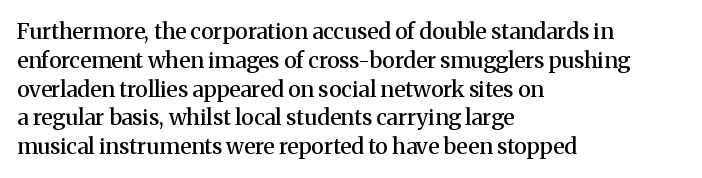
Q: Is the text bold? A: Semi-bold.
Q: Is the text italic (slanted)? A: No, it is upright.
Q: Is the text underlined? A: No.
Q: How is the paragraph aligned? A: Left-aligned.
Q: Is the spacing between letters normal or unusually wide? A: Normal.
Q: Is the spacing between lines tight, normal or loose? A: Normal.
